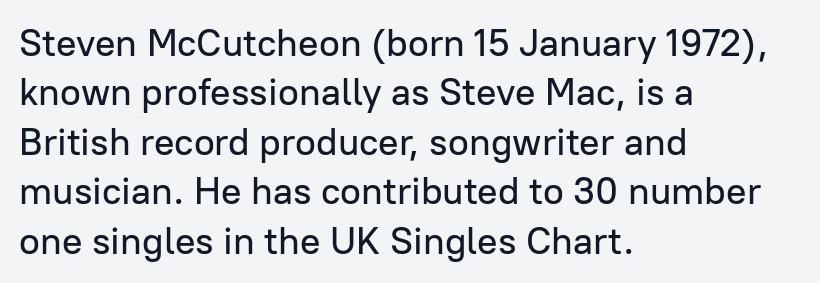
The image shows 38 px sans-serif type, upright; set left-aligned, normal line spacing (1.3x), normal letter spacing, not underlined; low stroke contrast and a medium x-height.
